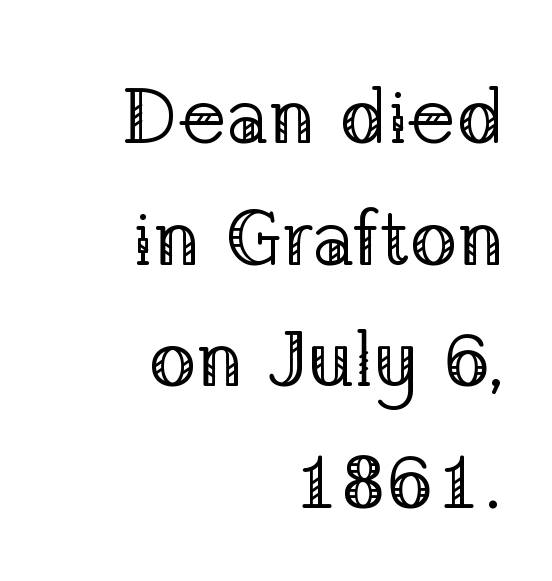
Q: Is the text bold? A: No.
Q: Is the text italic (slanted)? A: No, it is upright.
Q: Is the typeface a serif or a sans-serif typeface? A: Serif.
Q: Is the text underlined? A: No.
Q: How is the paragraph aligned? A: Right-aligned.
Q: Is the spacing between letters normal or unusually wide? A: Normal.
Q: Is the spacing between lines tight, normal or loose? A: Normal.
Q: Width (condensed, normal, or wide)? A: Normal.
Q: Stroke contrast? A: Low.
Q: x-height? A: Medium.
Q: Monospaced? A: No.
